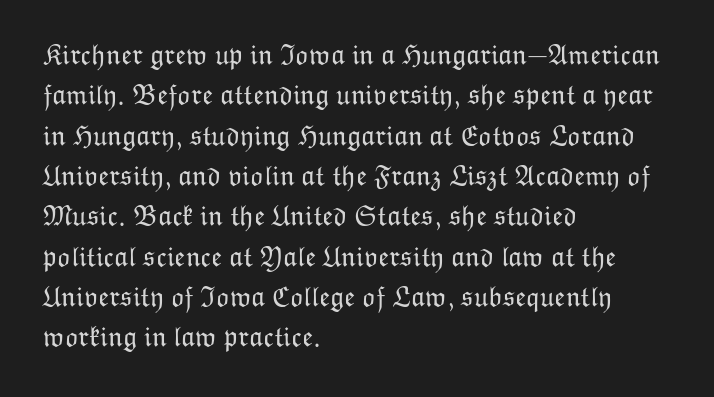
{"italic": "no", "bold": "no", "weight": "light", "width": "normal", "stroke_contrast": "low", "x_height": "medium", "monospaced": "no", "underline": "no", "align": "left", "line_spacing": "normal", "line_spacing_ratio": 1.44, "letter_spacing": "normal", "letter_spacing_em": 0.0, "glyph_px": 28}
